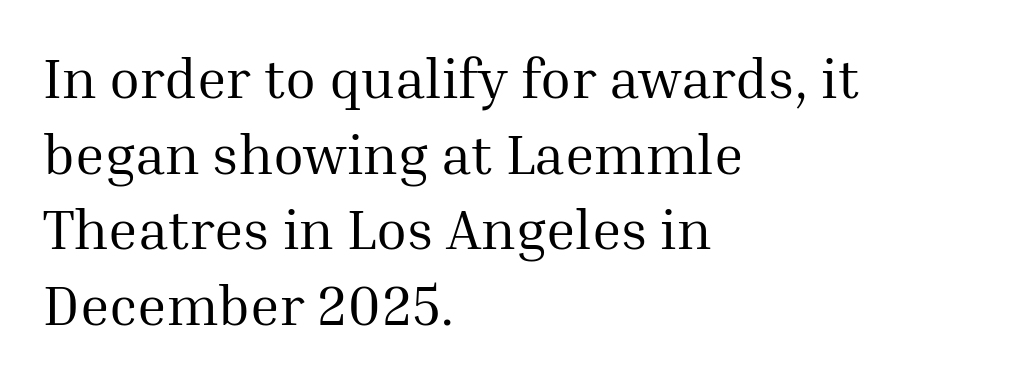
Teacher's note: observe the even left margin — that is flush-left alignment. Observe the serifs anchoring each vertical stroke in this sample. Stems and bowls with no extra thickness — not bold. The passage shown stacks its lines at a standard gap.
